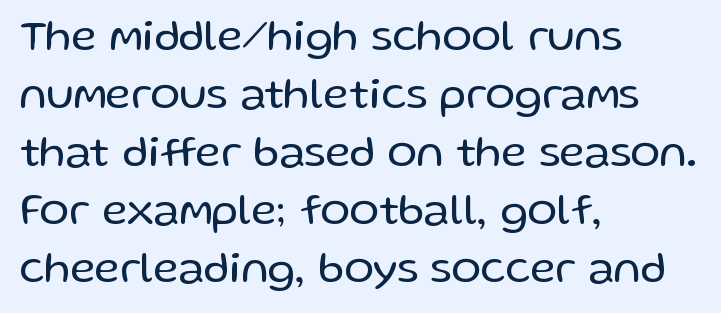
The image shows 44 px regular-weight sans-serif type, upright; set left-aligned, normal line spacing (1.32x), normal letter spacing, not underlined; low stroke contrast and a medium x-height.
